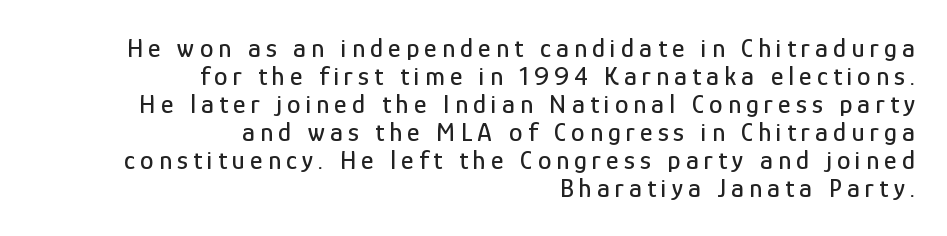
Q: Is the text italic (slanted)? A: No, it is upright.
Q: Is the text underlined? A: No.
Q: How is the paragraph aligned? A: Right-aligned.
Q: Is the spacing between lines tight, normal or loose? A: Tight.
